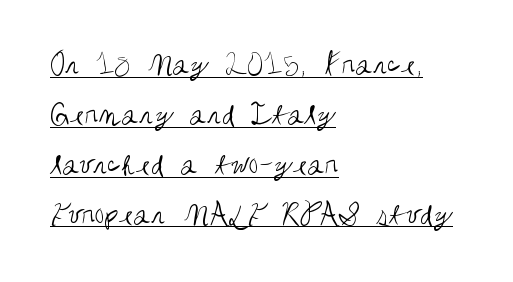
{"serif": "no", "bold": "no", "weight": "regular", "width": "condensed", "stroke_contrast": "medium", "x_height": "large", "monospaced": "no", "underline": "yes", "align": "left", "line_spacing": "normal", "line_spacing_ratio": 1.56, "letter_spacing": "normal", "letter_spacing_em": 0.0, "glyph_px": 32}
